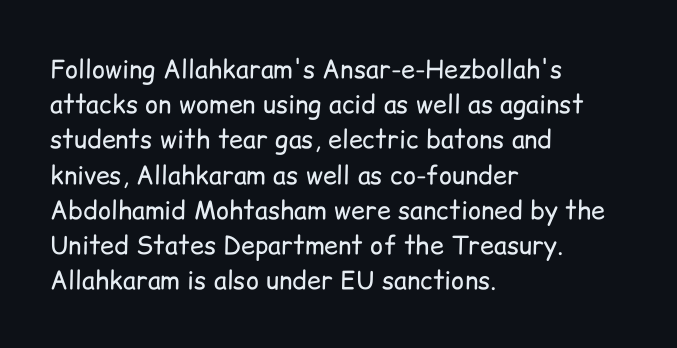
Q: Is the text bold? A: No.
Q: Is the text italic (slanted)? A: No, it is upright.
Q: Is the text underlined? A: No.
Q: How is the paragraph aligned? A: Left-aligned.
Q: Is the spacing between letters normal or unusually wide? A: Normal.
Q: Is the spacing between lines tight, normal or loose? A: Normal.
